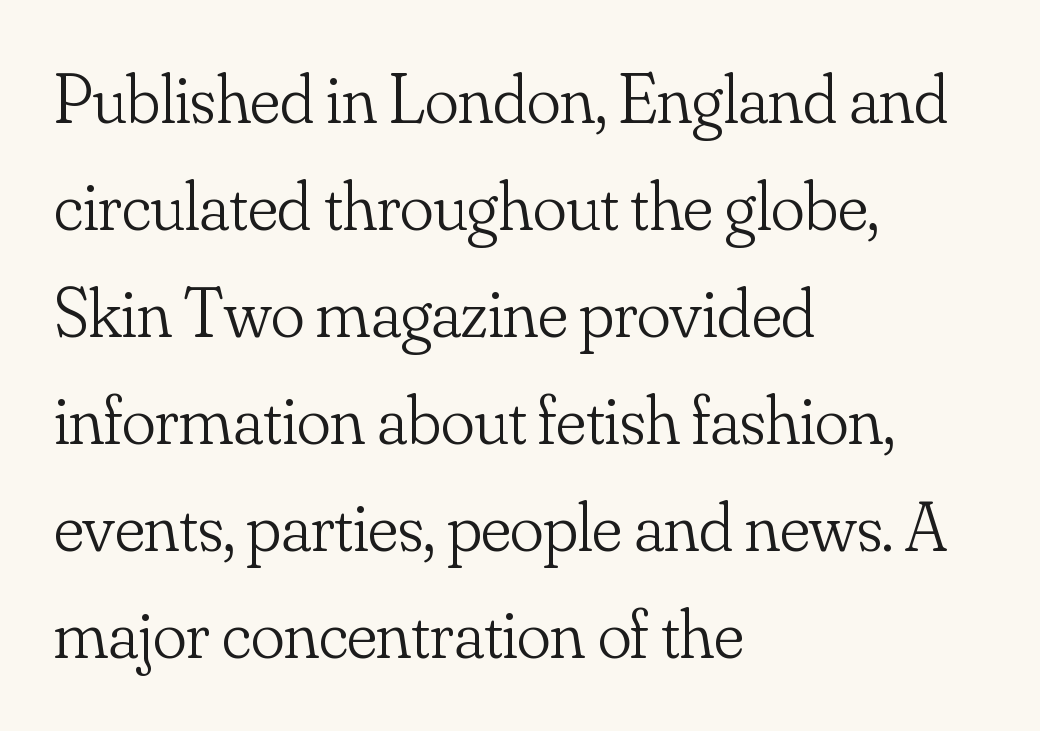
The image shows 70 px light serif type, upright; set left-aligned, normal line spacing (1.53x), normal letter spacing, not underlined; low stroke contrast and a small x-height.
